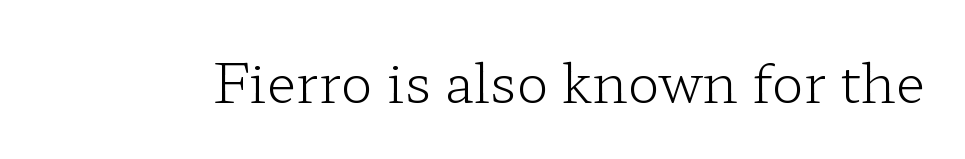
{"serif": "yes", "italic": "no", "bold": "no", "weight": "light", "width": "wide", "stroke_contrast": "low", "x_height": "medium", "monospaced": "no", "underline": "no", "letter_spacing": "normal", "letter_spacing_em": 0.0, "glyph_px": 54}
